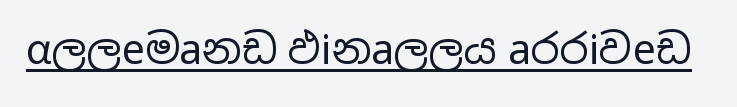
Q: Is the text bold? A: No.
Q: Is the text italic (slanted)? A: No, it is upright.
Q: Is the typeface a serif or a sans-serif typeface? A: Sans-serif.
Q: Is the text underlined? A: Yes.
Q: Is the spacing between letters normal or unusually wide? A: Normal.
Q: Width (condensed, normal, or wide)? A: Wide.
Q: Stroke contrast? A: Low.
Q: x-height? A: Medium.
Q: Monospaced? A: No.
